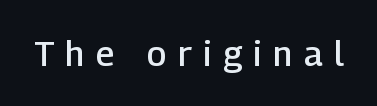
Q: Is the text bold? A: Semi-bold.
Q: Is the text italic (slanted)? A: No, it is upright.
Q: Is the typeface a serif or a sans-serif typeface? A: Sans-serif.
Q: Is the text underlined? A: No.
Q: Is the spacing between letters normal or unusually wide? A: Unusually wide.
Q: Width (condensed, normal, or wide)? A: Normal.
Q: Stroke contrast? A: Low.
Q: x-height? A: Medium.
Q: Monospaced? A: No.
